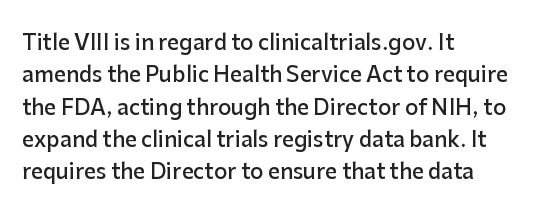
The image shows 21 px text type, upright; set left-aligned, normal line spacing (1.54x), normal letter spacing, not underlined.
